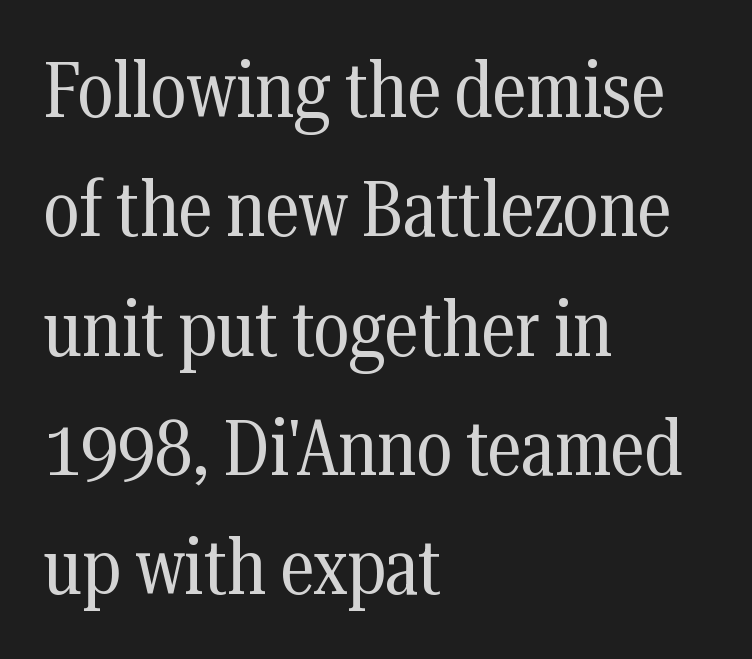
The image shows 78 px regular-weight, condensed serif type, upright; set left-aligned, normal line spacing (1.53x), normal letter spacing, not underlined; medium stroke contrast and a medium x-height.
